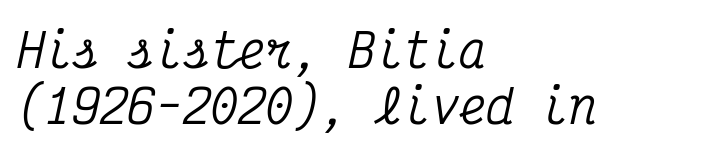
Q: Is the text italic (slanted)? A: Yes, it leans right by about 12 degrees.
Q: Is the typeface a serif or a sans-serif typeface? A: Serif.
Q: Is the text underlined? A: No.
Q: How is the paragraph aligned? A: Left-aligned.
Q: Is the spacing between letters normal or unusually wide? A: Normal.
Q: Width (condensed, normal, or wide)? A: Condensed.
Q: Stroke contrast? A: Medium.
Q: x-height? A: Medium.
Q: Monospaced? A: Yes.
